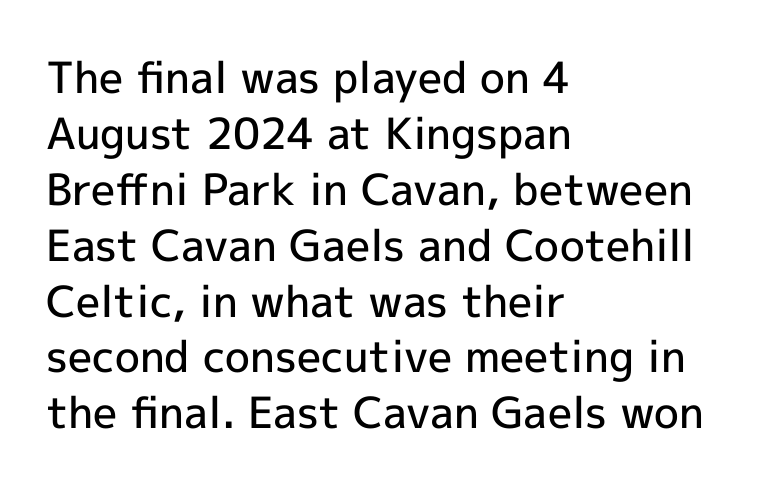
Observe the ordinary spacing: letters are neighbours, not strangers. The block of text has a typical density, with ordinary space between rows. Serifs: no, the terminals of the letterforms are clean. Note the varied advance widths — an 'i' is clearly narrower than an 'm'.
